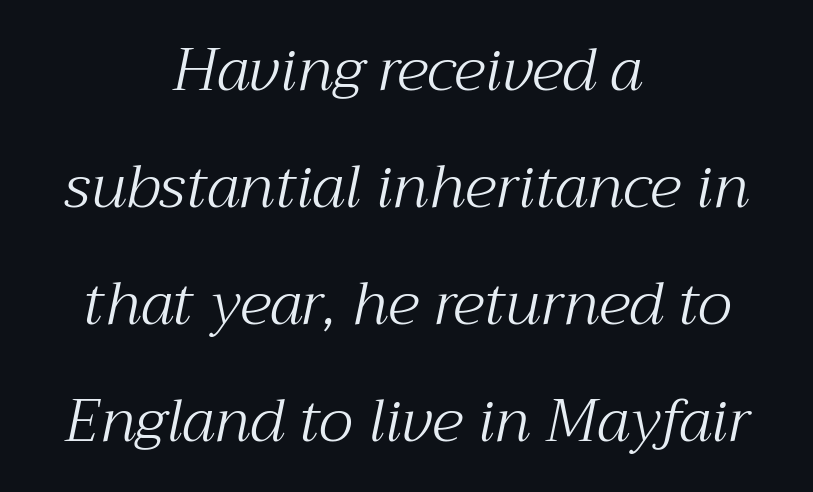
{"serif": "yes", "italic": "yes", "lean": "right", "slant_degrees": 12, "bold": "no", "weight": "light", "width": "normal", "stroke_contrast": "medium", "x_height": "medium", "monospaced": "no", "underline": "no", "align": "center", "line_spacing": "loose", "line_spacing_ratio": 1.95, "letter_spacing": "normal", "letter_spacing_em": 0.0, "glyph_px": 60}
